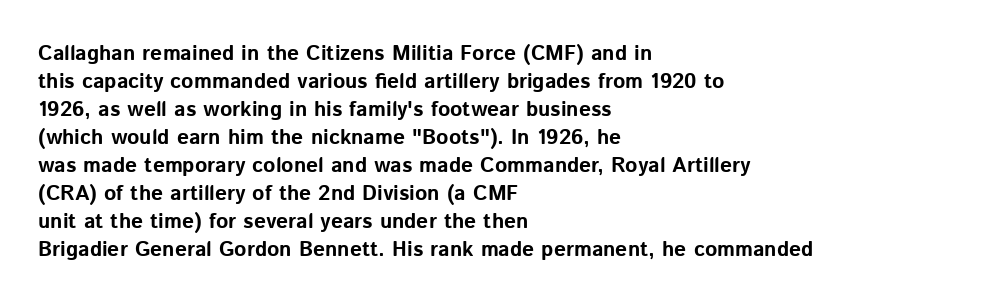
{"italic": "no", "bold": "yes", "underline": "no", "align": "left", "line_spacing": "normal", "line_spacing_ratio": 1.33, "letter_spacing": "normal", "letter_spacing_em": 0.0, "glyph_px": 21}
